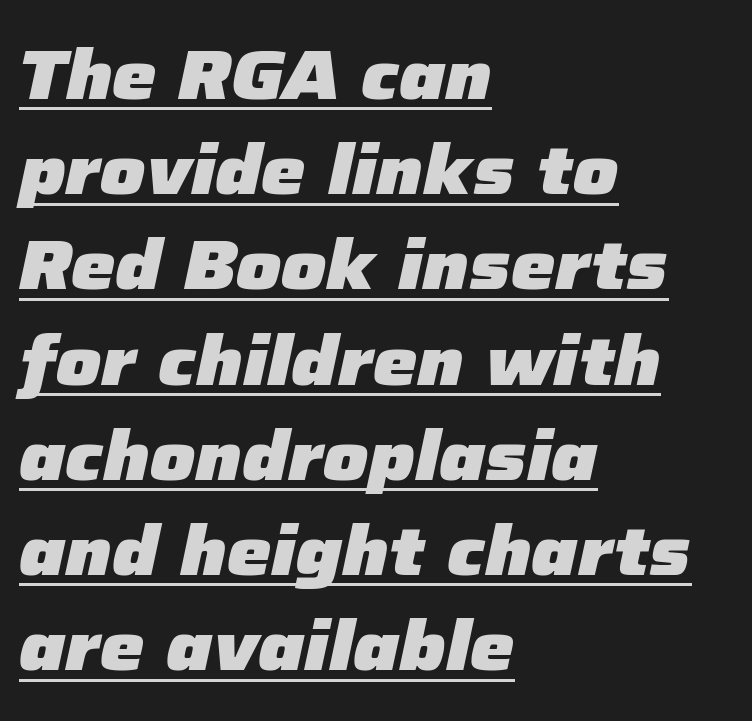
Q: Is the text bold? A: Yes.
Q: Is the text italic (slanted)? A: Yes, it leans right by about 12 degrees.
Q: Is the text underlined? A: Yes.
Q: How is the paragraph aligned? A: Left-aligned.
Q: Is the spacing between letters normal or unusually wide? A: Normal.
Q: Is the spacing between lines tight, normal or loose? A: Normal.
Q: Width (condensed, normal, or wide)? A: Normal.
Q: Stroke contrast? A: Low.
Q: x-height? A: Medium.
Q: Monospaced? A: No.
